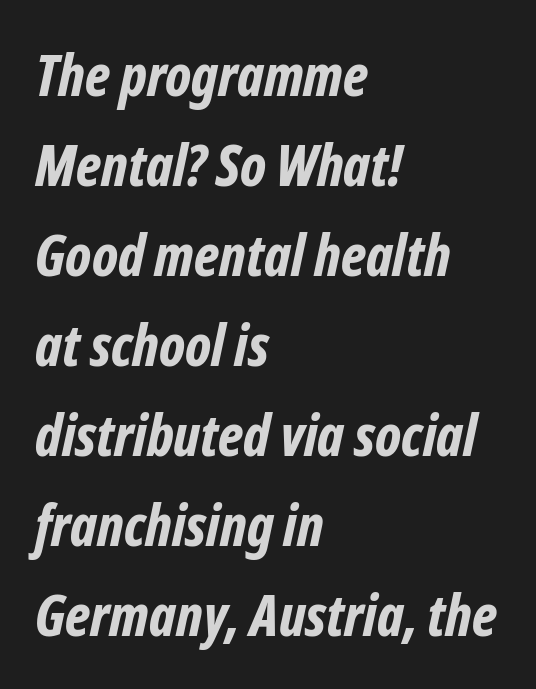
Q: Is the text bold? A: Yes.
Q: Is the text italic (slanted)? A: Yes, it leans right by about 12 degrees.
Q: Is the text underlined? A: No.
Q: How is the paragraph aligned? A: Left-aligned.
Q: Is the spacing between letters normal or unusually wide? A: Normal.
Q: Is the spacing between lines tight, normal or loose? A: Normal.
Q: Width (condensed, normal, or wide)? A: Condensed.
Q: Stroke contrast? A: Low.
Q: x-height? A: Medium.
Q: Monospaced? A: No.
